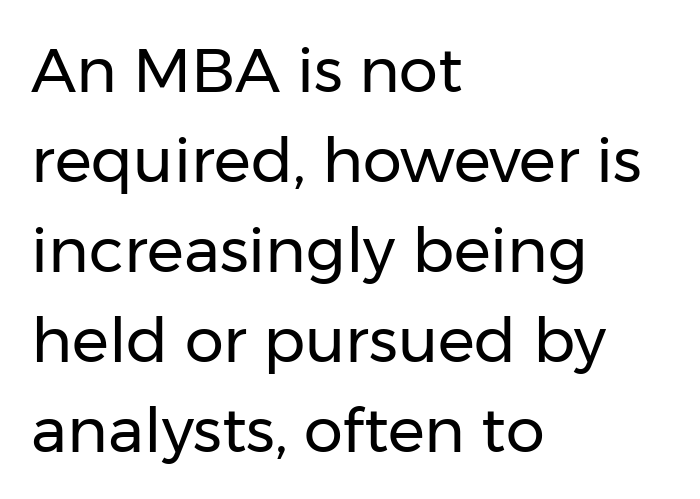
Q: Is the text bold? A: No.
Q: Is the text italic (slanted)? A: No, it is upright.
Q: Is the typeface a serif or a sans-serif typeface? A: Sans-serif.
Q: Is the text underlined? A: No.
Q: How is the paragraph aligned? A: Left-aligned.
Q: Is the spacing between letters normal or unusually wide? A: Normal.
Q: Is the spacing between lines tight, normal or loose? A: Normal.
Q: Width (condensed, normal, or wide)? A: Normal.
Q: Stroke contrast? A: Low.
Q: x-height? A: Medium.
Q: Monospaced? A: No.
